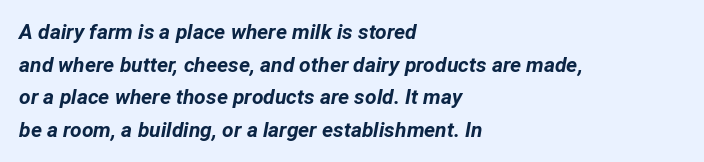
Q: Is the text bold? A: Yes.
Q: Is the text italic (slanted)? A: Yes, it leans right by about 12 degrees.
Q: Is the text underlined? A: No.
Q: How is the paragraph aligned? A: Left-aligned.
Q: Is the spacing between letters normal or unusually wide? A: Normal.
Q: Is the spacing between lines tight, normal or loose? A: Normal.
